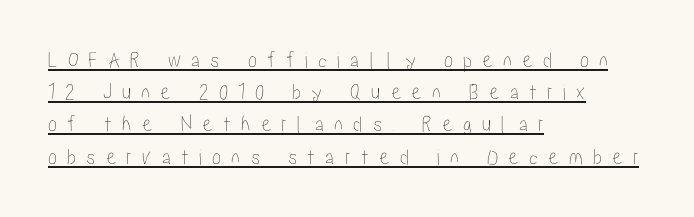
{"italic": "no", "underline": "yes", "align": "left", "line_spacing": "normal", "line_spacing_ratio": 1.4, "letter_spacing": "wide", "letter_spacing_em": 0.44, "glyph_px": 23}
